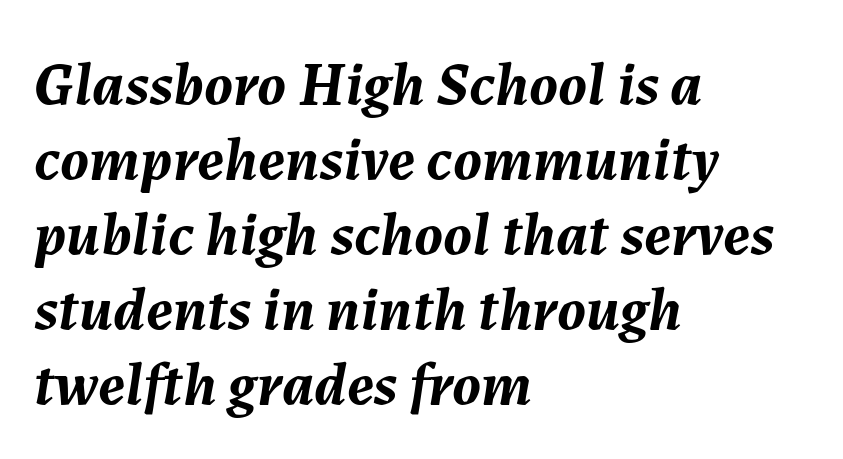
Q: Is the text bold? A: Yes.
Q: Is the text italic (slanted)? A: Yes, it leans right by about 7 degrees.
Q: Is the text underlined? A: No.
Q: How is the paragraph aligned? A: Left-aligned.
Q: Is the spacing between letters normal or unusually wide? A: Normal.
Q: Width (condensed, normal, or wide)? A: Normal.
Q: Stroke contrast? A: Medium.
Q: x-height? A: Medium.
Q: Monospaced? A: No.
